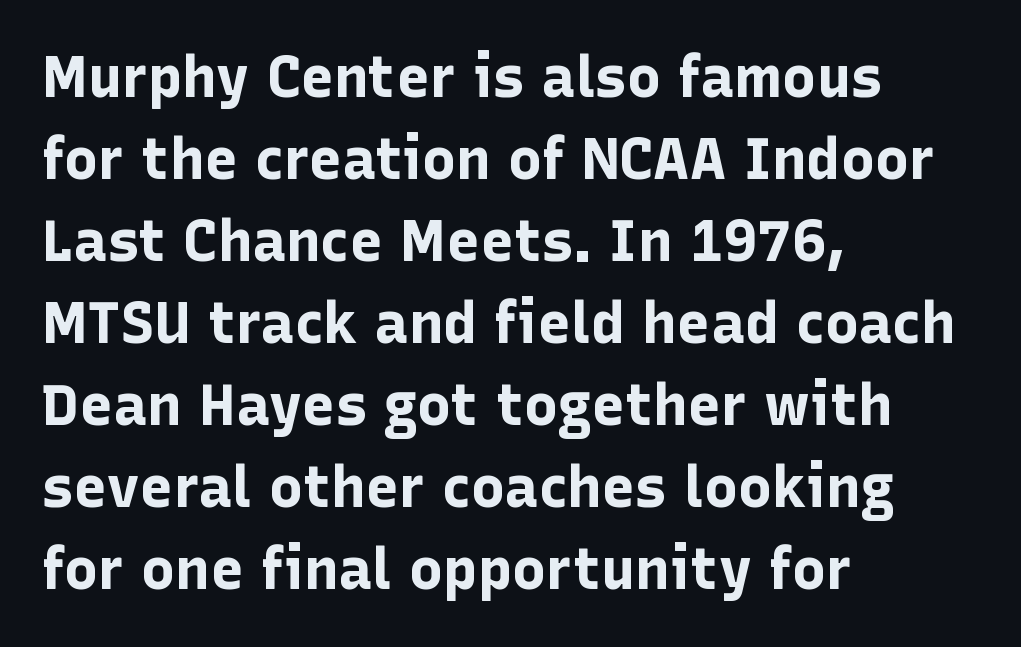
{"serif": "no", "italic": "no", "bold": "yes", "weight": "bold", "width": "normal", "stroke_contrast": "low", "x_height": "medium", "monospaced": "no", "underline": "no", "align": "left", "line_spacing": "normal", "line_spacing_ratio": 1.44, "letter_spacing": "normal", "letter_spacing_em": 0.0, "glyph_px": 57}
